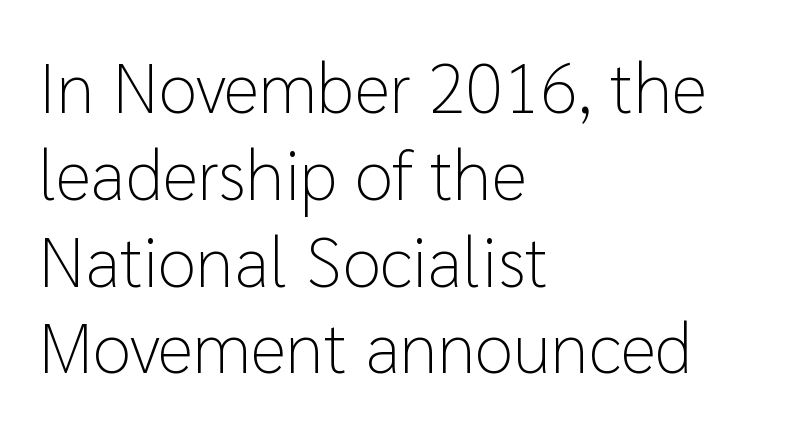
The image shows 70 px light sans-serif type, upright; set left-aligned, line spacing 1.24x, normal letter spacing, not underlined; low stroke contrast and a medium x-height.
